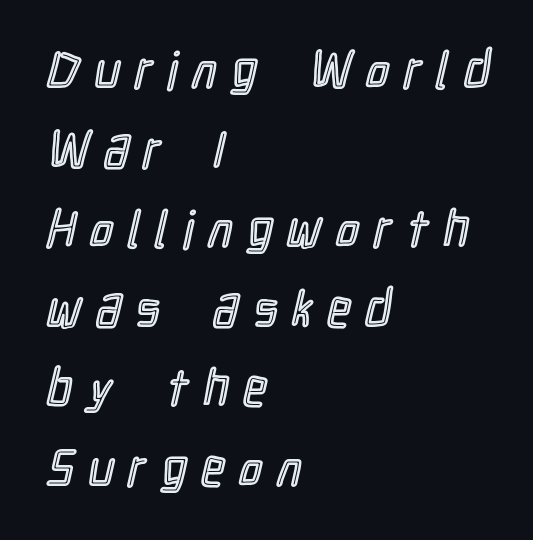
The image shows 51 px condensed type; set left-aligned, normal line spacing (1.56x), unusually wide letter spacing (+0.3 em), not underlined; a medium x-height.
